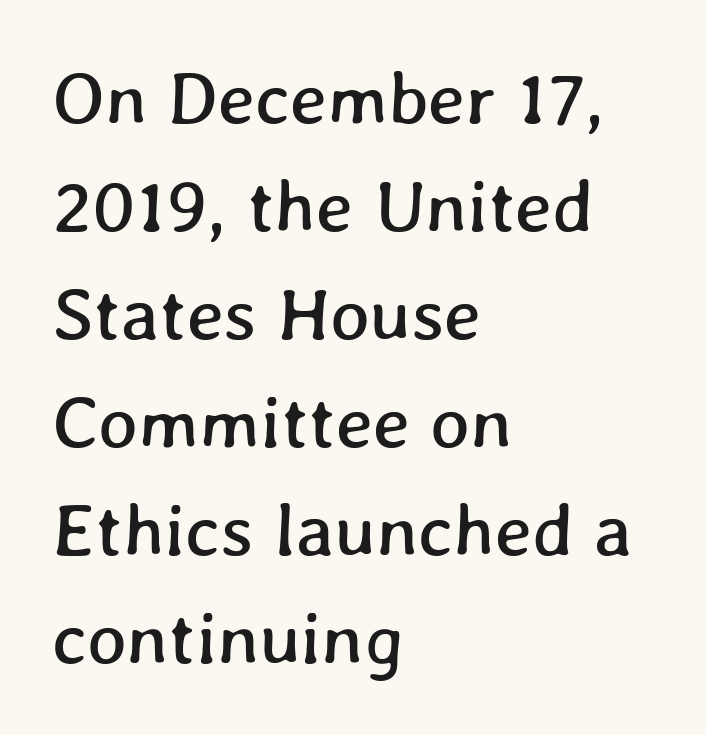
The words here are not underlined. The lines in this sample share a left origin and differ only in where they stop. Successive baselines arrive at the customary interval. Is this a fixed-width face? No — the glyphs have proportional, varying widths. Glyph-to-glyph distance matches everyday printed text.
